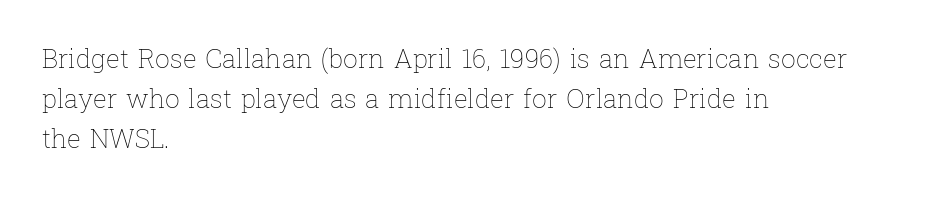
Q: Is the text bold? A: No.
Q: Is the text italic (slanted)? A: No, it is upright.
Q: Is the text underlined? A: No.
Q: How is the paragraph aligned? A: Left-aligned.
Q: Is the spacing between letters normal or unusually wide? A: Normal.
Q: Is the spacing between lines tight, normal or loose? A: Normal.
